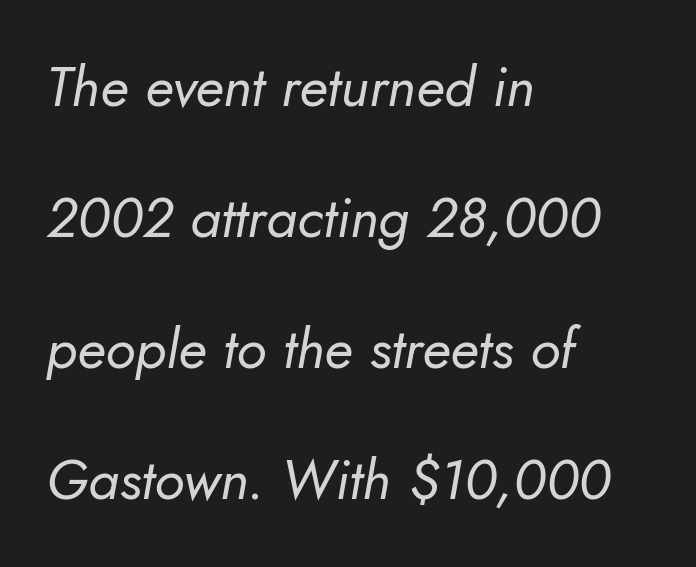
The image shows 56 px regular-weight type, italic (leaning right); set left-aligned, loose line spacing (2.34x), normal letter spacing, not underlined; low stroke contrast and a small x-height.
